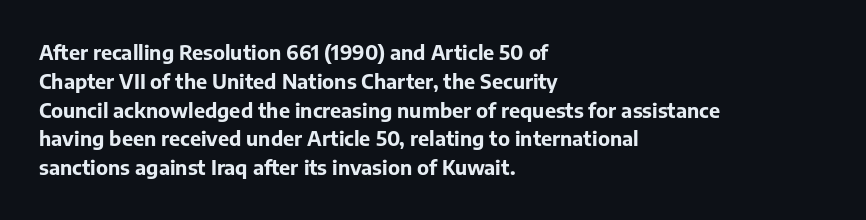
Q: Is the text bold? A: Yes.
Q: Is the text italic (slanted)? A: No, it is upright.
Q: Is the text underlined? A: No.
Q: How is the paragraph aligned? A: Left-aligned.
Q: Is the spacing between letters normal or unusually wide? A: Normal.
Q: Is the spacing between lines tight, normal or loose? A: Normal.
